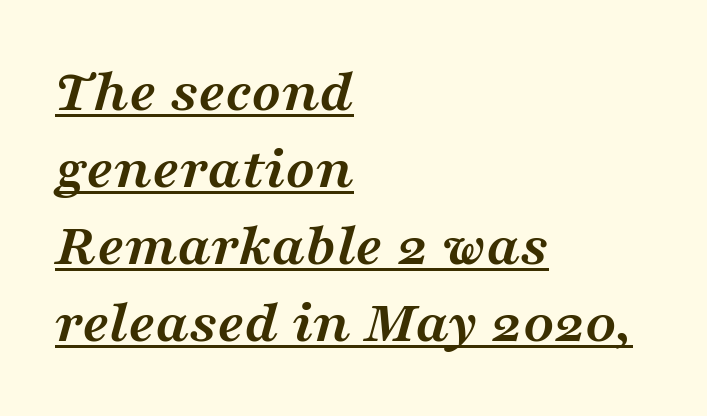
This sample keeps an unexceptional amount of space between lines. Here the designer chose a conventional face with non-uniform glyph widths. The axis of the letterforms is tilted away from vertical. Alignment: flush left.
